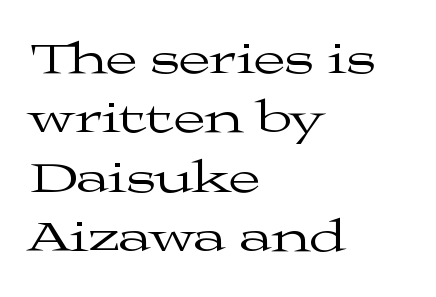
Does extra space separate the letters? No, they use regular spacing. Leftover space on each line is placed entirely after the last word. The face looks like a standard text weight, possibly lighter. Quick note: underline off. Quick note: not italic, upright. Rows of type keep a routine distance in the vertical direction.
